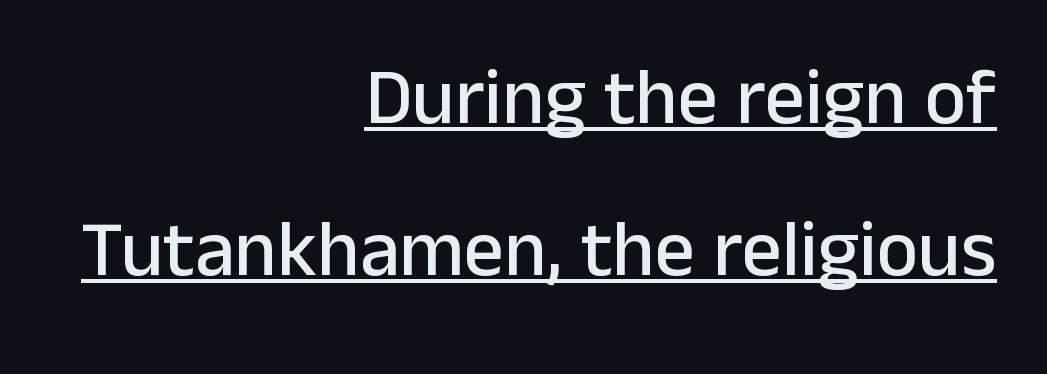
Q: Is the text italic (slanted)? A: No, it is upright.
Q: Is the typeface a serif or a sans-serif typeface? A: Sans-serif.
Q: Is the text underlined? A: Yes.
Q: How is the paragraph aligned? A: Right-aligned.
Q: Is the spacing between letters normal or unusually wide? A: Normal.
Q: Is the spacing between lines tight, normal or loose? A: Loose.
Q: Width (condensed, normal, or wide)? A: Normal.
Q: Stroke contrast? A: Low.
Q: x-height? A: Medium.
Q: Monospaced? A: No.
